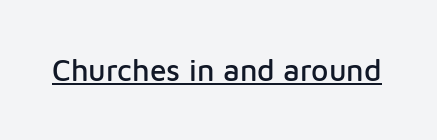
{"serif": "no", "italic": "no", "width": "normal", "stroke_contrast": "low", "x_height": "medium", "monospaced": "no", "underline": "yes", "letter_spacing": "normal", "letter_spacing_em": 0.0, "glyph_px": 30}
